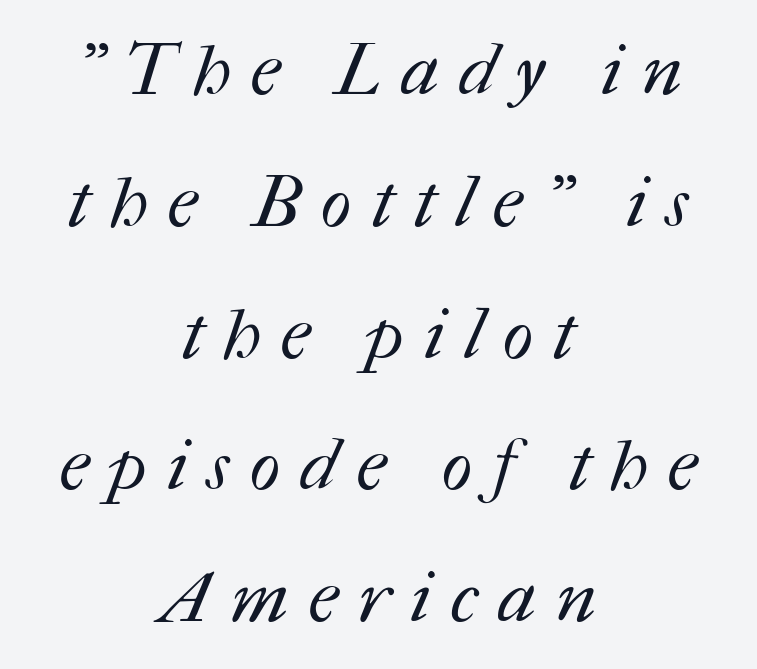
The image shows 72 px regular-weight type; set centered, line spacing 1.83x, unusually wide letter spacing (+0.28 em), not underlined; medium stroke contrast and a medium x-height.
